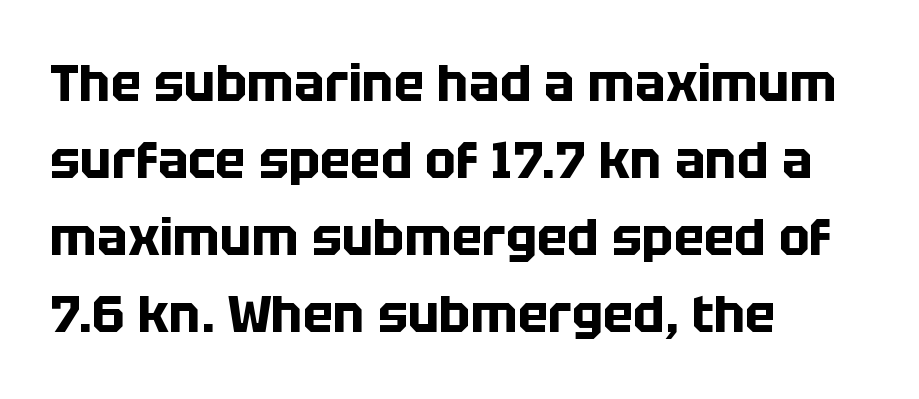
Q: Is the text bold? A: Yes.
Q: Is the text italic (slanted)? A: No, it is upright.
Q: Is the typeface a serif or a sans-serif typeface? A: Sans-serif.
Q: Is the text underlined? A: No.
Q: How is the paragraph aligned? A: Left-aligned.
Q: Is the spacing between letters normal or unusually wide? A: Normal.
Q: Is the spacing between lines tight, normal or loose? A: Normal.
Q: Width (condensed, normal, or wide)? A: Normal.
Q: Stroke contrast? A: Low.
Q: x-height? A: Large.
Q: Monospaced? A: No.
